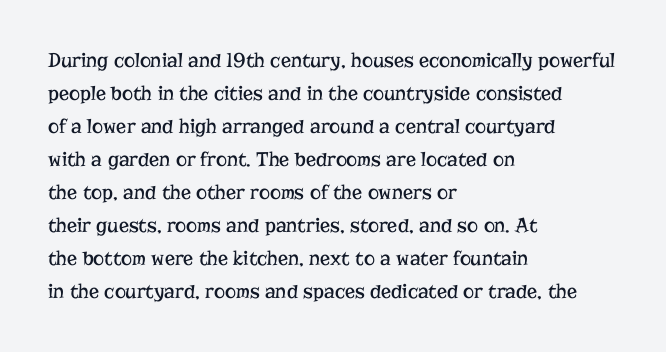
Q: Is the text bold? A: No.
Q: Is the text italic (slanted)? A: No, it is upright.
Q: Is the text underlined? A: No.
Q: How is the paragraph aligned? A: Left-aligned.
Q: Is the spacing between letters normal or unusually wide? A: Normal.
Q: Is the spacing between lines tight, normal or loose? A: Normal.
